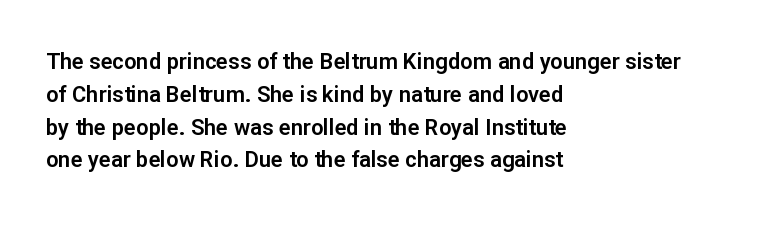
{"italic": "no", "underline": "no", "align": "left", "line_spacing": "normal", "line_spacing_ratio": 1.49, "letter_spacing": "normal", "letter_spacing_em": 0.0, "glyph_px": 22}
